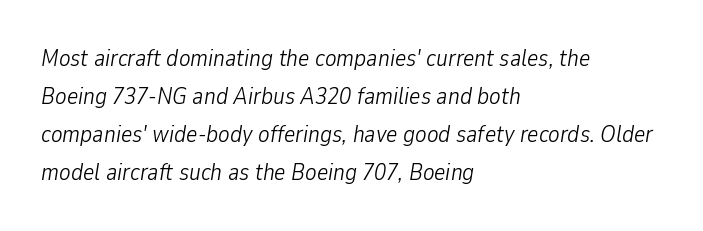
Layout note: lines flush left. Stems here are at most as thick as an everyday book face. The whole block is typeset with a tilt. These lines sit exactly where default settings would place them. Descenders hang freely into open space.
